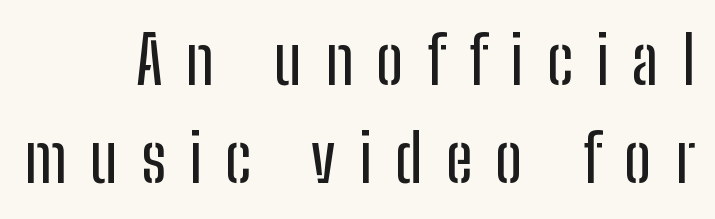
{"serif": "no", "italic": "no", "width": "condensed", "stroke_contrast": "low", "x_height": "medium", "monospaced": "no", "underline": "no", "align": "right", "line_spacing": "normal", "line_spacing_ratio": 1.49, "letter_spacing": "wide", "letter_spacing_em": 0.35, "glyph_px": 66}
